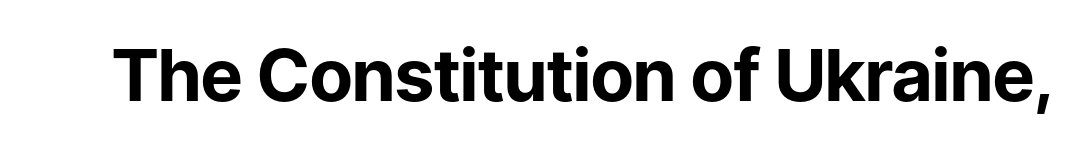
Q: Is the text bold? A: Yes.
Q: Is the text italic (slanted)? A: No, it is upright.
Q: Is the typeface a serif or a sans-serif typeface? A: Sans-serif.
Q: Is the text underlined? A: No.
Q: Is the spacing between letters normal or unusually wide? A: Normal.
Q: Width (condensed, normal, or wide)? A: Normal.
Q: Stroke contrast? A: Low.
Q: x-height? A: Medium.
Q: Monospaced? A: No.
